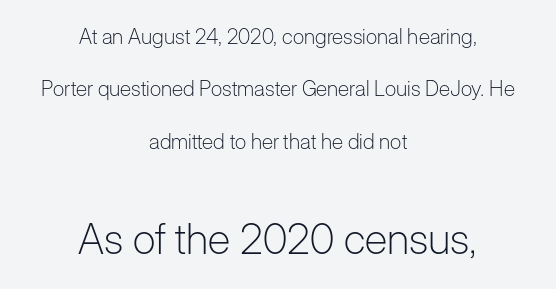
Q: Is the text bold? A: No.
Q: Is the text italic (slanted)? A: No, it is upright.
Q: Is the typeface a serif or a sans-serif typeface? A: Sans-serif.
Q: Is the text underlined? A: No.
Q: How is the paragraph aligned? A: Centered.
Q: Is the spacing between letters normal or unusually wide? A: Normal.
Q: Is the spacing between lines tight, normal or loose? A: Loose.
Q: Which block of text is set in a larger size, the first (top) or the second (bottom)? A: The second (bottom) one.
Q: Width (condensed, normal, or wide)? A: Normal.
Q: Stroke contrast? A: Low.
Q: x-height? A: Medium.
Q: Monospaced? A: No.
